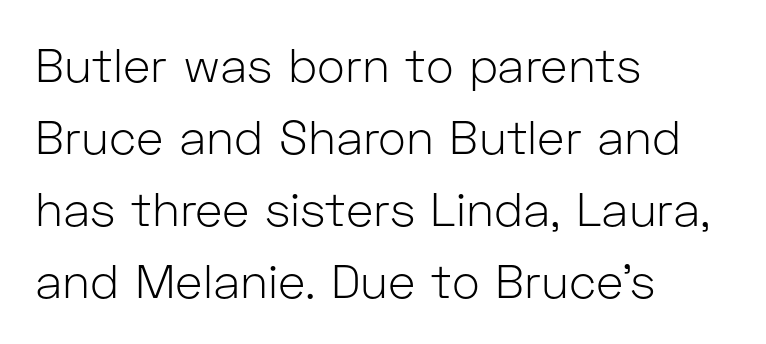
{"serif": "no", "italic": "no", "bold": "no", "weight": "light", "width": "normal", "stroke_contrast": "low", "x_height": "medium", "monospaced": "no", "underline": "no", "align": "left", "line_spacing": "normal", "line_spacing_ratio": 1.53, "letter_spacing": "normal", "letter_spacing_em": 0.0, "glyph_px": 47}
